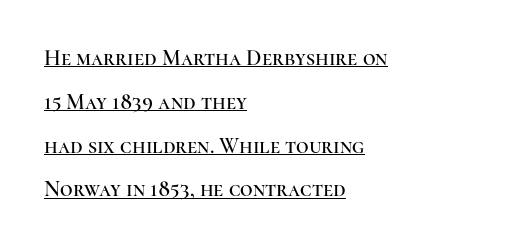
{"italic": "no", "underline": "yes", "align": "left", "line_spacing": "loose", "line_spacing_ratio": 1.99, "letter_spacing": "normal", "letter_spacing_em": 0.0, "glyph_px": 22}
